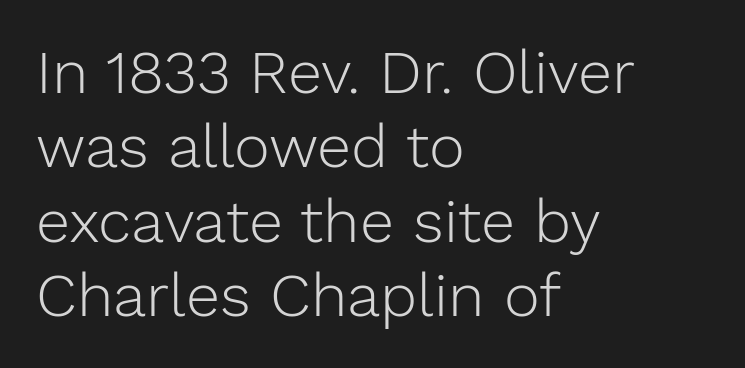
The type sits square on the baseline with zero lean. Character widths vary here, with narrow letters taking less room than wide ones. Descenders are the only things crossing below the line. Look at the bottom of the vertical strokes: they stop flat, with no serifs. The strokes carry an ordinary text weight at most.
